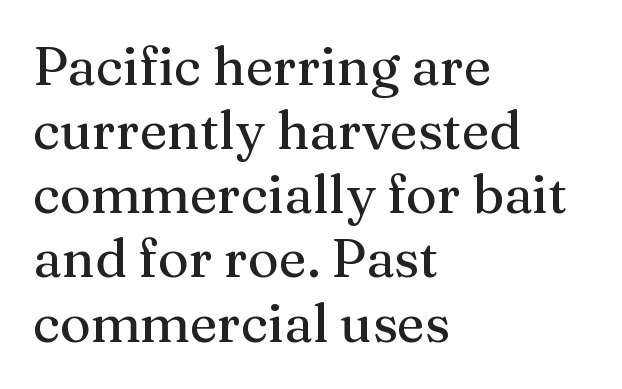
You could not count columns in this text — the font is proportionally spaced. The text block is weighted toward the left margin, trailing off unevenly rightward. Look at the bottom of the vertical strokes: they flare into serifs here. The type is set solid horizontally, with unmodified tracking.
